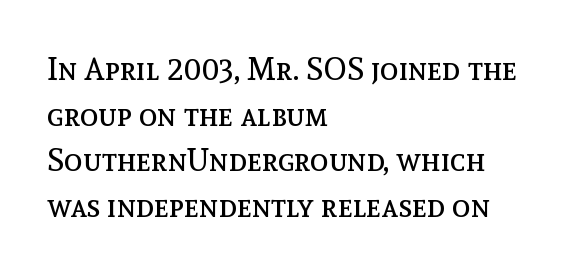
Q: Is the text bold? A: No.
Q: Is the text italic (slanted)? A: No, it is upright.
Q: Is the text underlined? A: No.
Q: How is the paragraph aligned? A: Left-aligned.
Q: Is the spacing between letters normal or unusually wide? A: Normal.
Q: Is the spacing between lines tight, normal or loose? A: Normal.
Q: Width (condensed, normal, or wide)? A: Normal.
Q: x-height? A: Medium.
Q: Monospaced? A: No.
